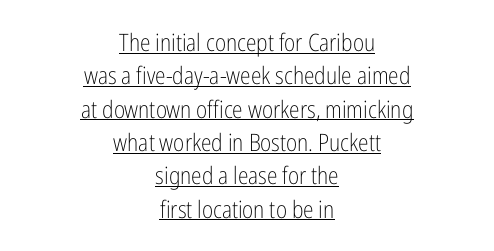
The image shows 24 px text type, upright; set centered, normal line spacing (1.39x), normal letter spacing, underlined.
